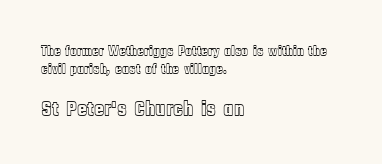
Q: Is the text italic (slanted)? A: No, it is upright.
Q: Is the text underlined? A: No.
Q: How is the paragraph aligned? A: Left-aligned.
Q: Is the spacing between letters normal or unusually wide? A: Normal.
Q: Is the spacing between lines tight, normal or loose? A: Normal.
Q: Which block of text is set in a larger size, the first (top) or the second (bottom)? A: The second (bottom) one.
